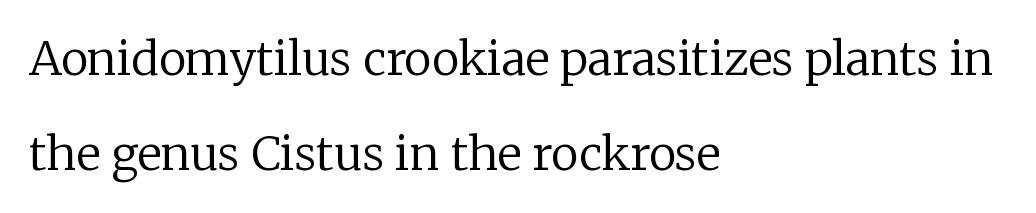
The image shows 46 px regular-weight serif type, upright; set left-aligned, loose line spacing (2.07x), normal letter spacing, not underlined; low stroke contrast and a medium x-height.
